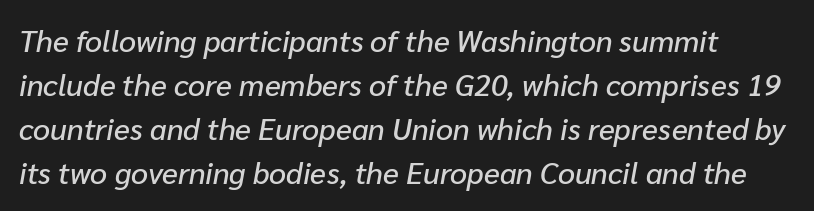
{"italic": "yes", "lean": "right", "slant_degrees": 10, "width": "normal", "stroke_contrast": "low", "x_height": "medium", "monospaced": "no", "underline": "no", "line_spacing": "normal", "line_spacing_ratio": 1.47, "letter_spacing": "normal", "letter_spacing_em": 0.0, "glyph_px": 30}
